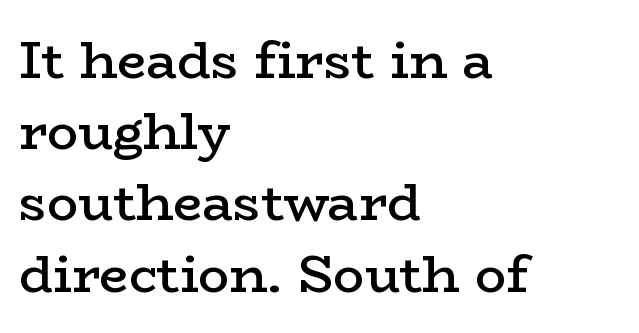
{"serif": "yes", "italic": "no", "bold": "semi", "weight": "semibold", "width": "wide", "stroke_contrast": "low", "x_height": "medium", "monospaced": "no", "underline": "no", "align": "left", "line_spacing": "normal", "line_spacing_ratio": 1.37, "letter_spacing": "normal", "letter_spacing_em": 0.0, "glyph_px": 52}
